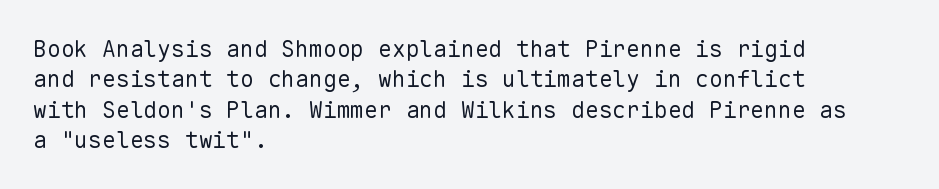
Q: Is the text bold? A: No.
Q: Is the text italic (slanted)? A: No, it is upright.
Q: Is the text underlined? A: No.
Q: How is the paragraph aligned? A: Left-aligned.
Q: Is the spacing between letters normal or unusually wide? A: Normal.
Q: Is the spacing between lines tight, normal or loose? A: Normal.
